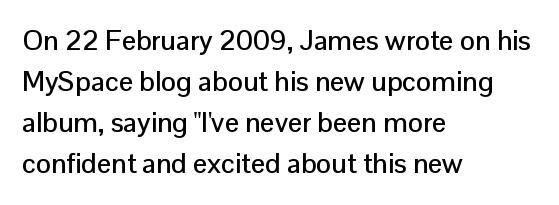
The image shows 28 px sans-serif type, upright; set left-aligned, normal line spacing (1.47x), normal letter spacing, not underlined; low stroke contrast and a medium x-height.
